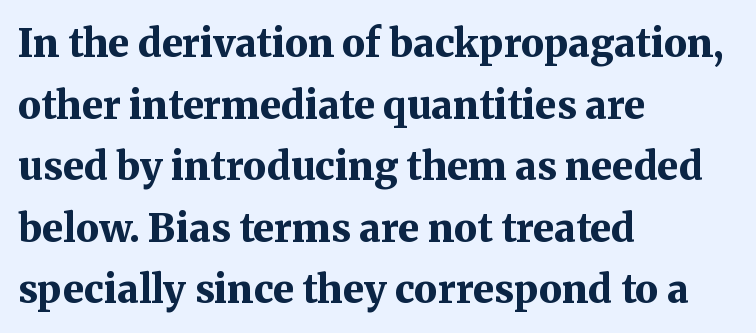
Words appear dense and cohesive because spacing is normal. This is serif lettering, the kind often seen in printed books. You can tell it's not italic because the verticals are truly vertical. Has an underline been added? It has not. One glance says typical: line gaps are just what's usual.
